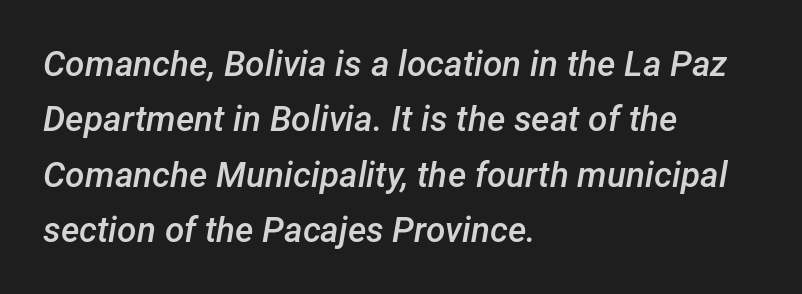
{"italic": "yes", "lean": "right", "slant_degrees": 12, "bold": "semi", "weight": "semibold", "width": "normal", "stroke_contrast": "low", "x_height": "medium", "monospaced": "no", "underline": "no", "align": "left", "line_spacing": "normal", "line_spacing_ratio": 1.58, "letter_spacing": "normal", "letter_spacing_em": 0.0, "glyph_px": 35}
